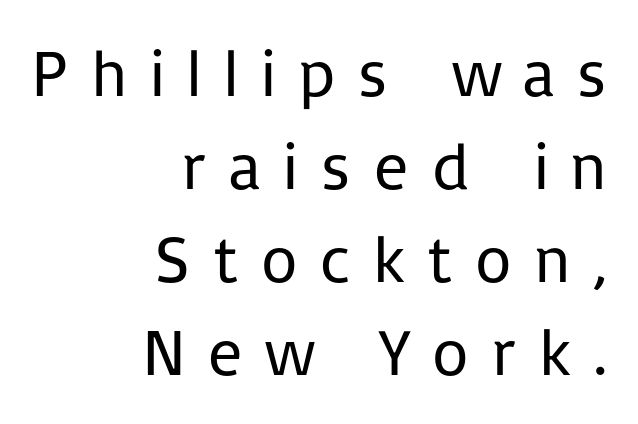
Honestly, the letter spacing is so wide it's the main thing you notice. This is the regular roman posture of the typeface. These glyphs show unthickened strokes, regular width or finer. Lines of text with bare space underneath.
